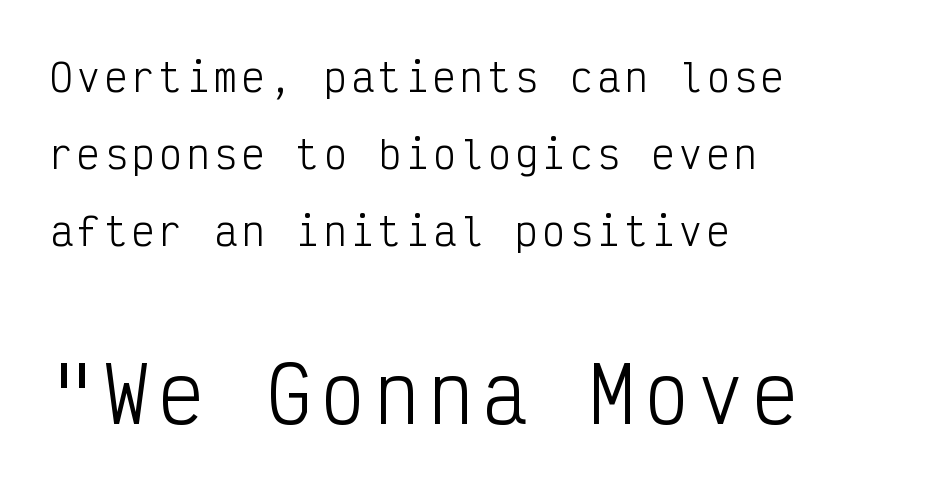
Regarding leading, the lines here are spaced well apart. Ascenders rise straight up at ninety degrees. Bare-footed words on every line. Size contrast runs from small at the top to large at the bottom.
